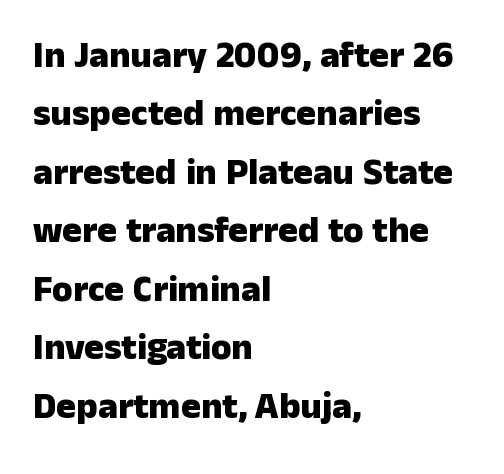
The image shows 37 px heavy sans-serif type, upright; set left-aligned, normal line spacing (1.58x), normal letter spacing, not underlined; low stroke contrast and a medium x-height.
